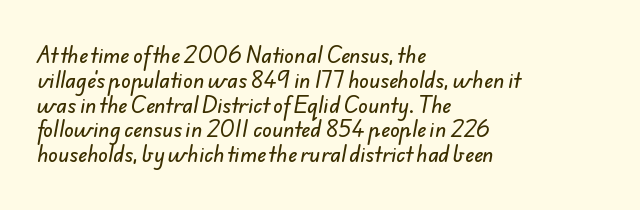
Q: Is the text underlined? A: No.
Q: How is the paragraph aligned? A: Left-aligned.
Q: Is the spacing between letters normal or unusually wide? A: Normal.
